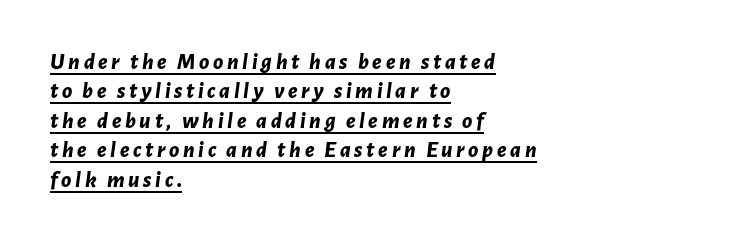
{"italic": "yes", "lean": "right", "slant_degrees": 7, "bold": "yes", "underline": "yes", "align": "left", "line_spacing": "normal", "line_spacing_ratio": 1.28, "glyph_px": 23}
